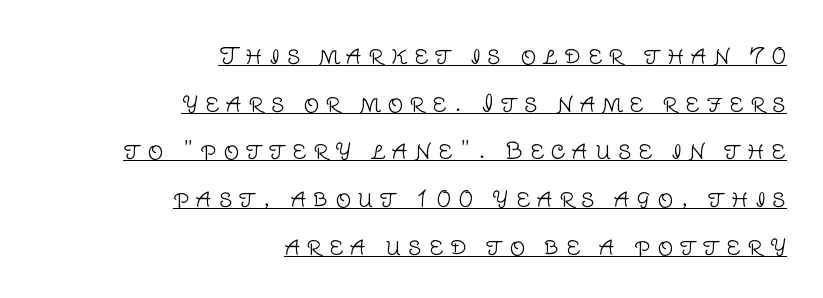
Each line ends at the same right margin while the left side varies. The face used here is rendered with a markedly widened letterfit. Stem width sits at or under what a default text font uses. Is there an underline? Yes — a line sits under the letters. In terms of leading, this rendering errs on the spacious side.
